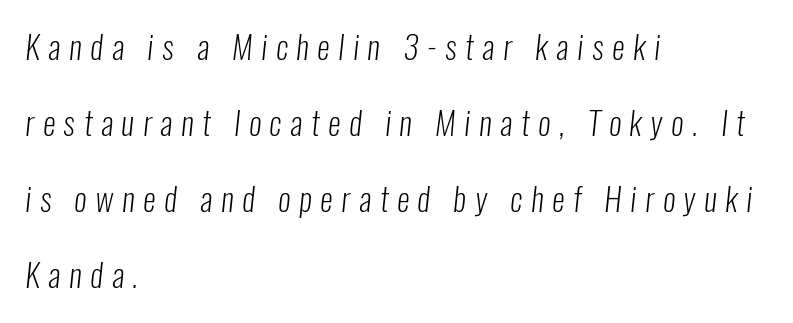
Q: Is the text bold? A: No.
Q: Is the typeface a serif or a sans-serif typeface? A: Sans-serif.
Q: Is the text underlined? A: No.
Q: How is the paragraph aligned? A: Left-aligned.
Q: Is the spacing between letters normal or unusually wide? A: Unusually wide.
Q: Is the spacing between lines tight, normal or loose? A: Loose.
Q: Width (condensed, normal, or wide)? A: Condensed.
Q: Stroke contrast? A: Low.
Q: x-height? A: Medium.
Q: Monospaced? A: No.
